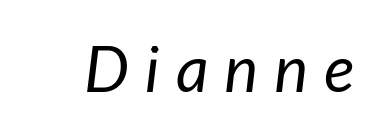
Q: Is the text bold? A: No.
Q: Is the text italic (slanted)? A: Yes, it leans right by about 7 degrees.
Q: Is the text underlined? A: No.
Q: Is the spacing between letters normal or unusually wide? A: Unusually wide.
Q: Width (condensed, normal, or wide)? A: Normal.
Q: Stroke contrast? A: Low.
Q: x-height? A: Medium.
Q: Monospaced? A: No.
